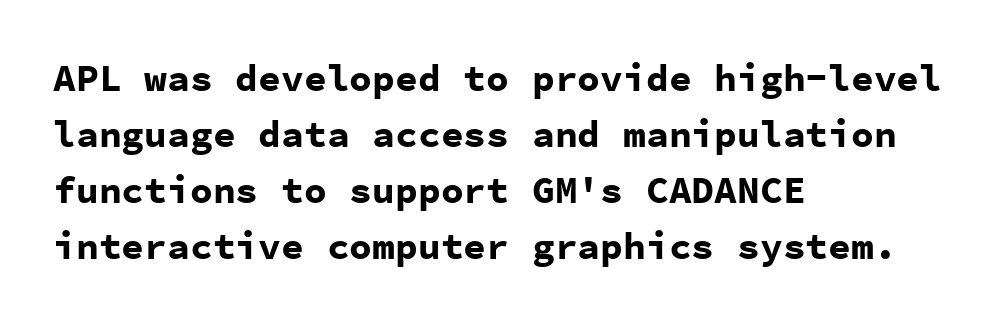
Q: Is the text bold? A: Yes.
Q: Is the text italic (slanted)? A: No, it is upright.
Q: Is the typeface a serif or a sans-serif typeface? A: Sans-serif.
Q: Is the text underlined? A: No.
Q: How is the paragraph aligned? A: Left-aligned.
Q: Is the spacing between letters normal or unusually wide? A: Normal.
Q: Is the spacing between lines tight, normal or loose? A: Normal.
Q: Width (condensed, normal, or wide)? A: Normal.
Q: Stroke contrast? A: Low.
Q: x-height? A: Medium.
Q: Monospaced? A: Yes.
